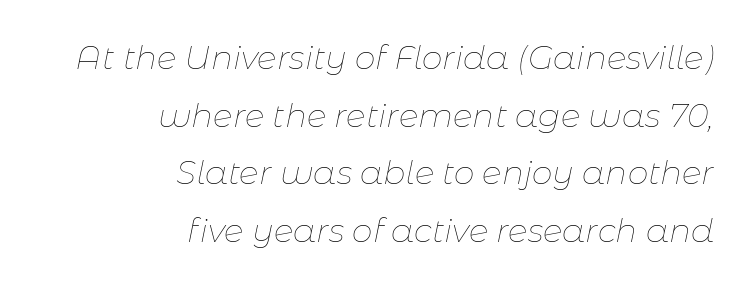
Q: Is the text bold? A: No.
Q: Is the text italic (slanted)? A: Yes, it leans right by about 11 degrees.
Q: Is the text underlined? A: No.
Q: How is the paragraph aligned? A: Right-aligned.
Q: Is the spacing between letters normal or unusually wide? A: Normal.
Q: Width (condensed, normal, or wide)? A: Normal.
Q: Stroke contrast? A: Low.
Q: x-height? A: Medium.
Q: Monospaced? A: No.
